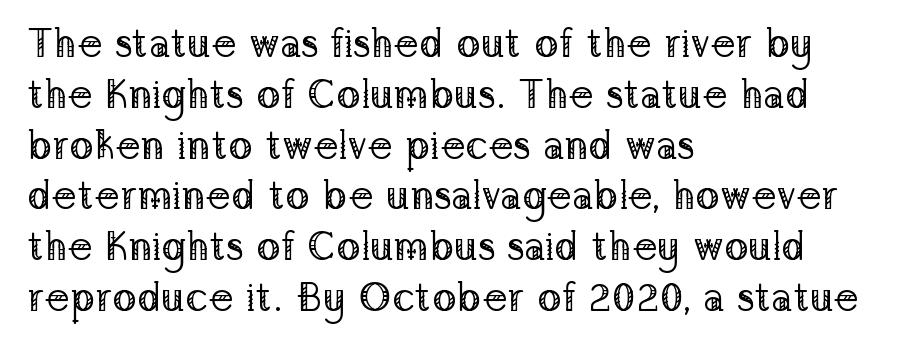
Q: Is the text bold? A: No.
Q: Is the text italic (slanted)? A: No, it is upright.
Q: Is the typeface a serif or a sans-serif typeface? A: Serif.
Q: Is the text underlined? A: No.
Q: How is the paragraph aligned? A: Left-aligned.
Q: Is the spacing between letters normal or unusually wide? A: Normal.
Q: Is the spacing between lines tight, normal or loose? A: Normal.
Q: Width (condensed, normal, or wide)? A: Normal.
Q: Stroke contrast? A: Low.
Q: x-height? A: Medium.
Q: Monospaced? A: No.
